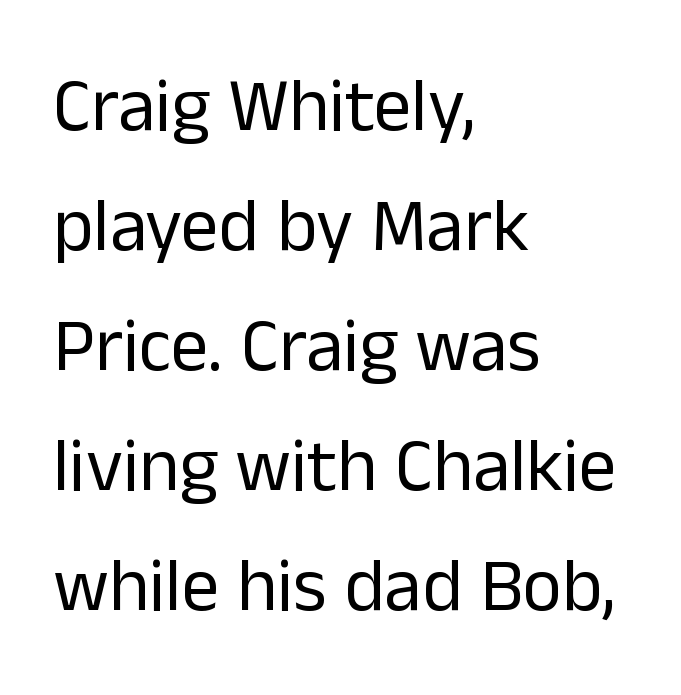
{"serif": "no", "italic": "no", "bold": "no", "weight": "regular", "width": "normal", "stroke_contrast": "low", "x_height": "medium", "monospaced": "no", "underline": "no", "align": "left", "line_spacing": "normal", "line_spacing_ratio": 1.6, "letter_spacing": "normal", "letter_spacing_em": 0.0, "glyph_px": 75}
